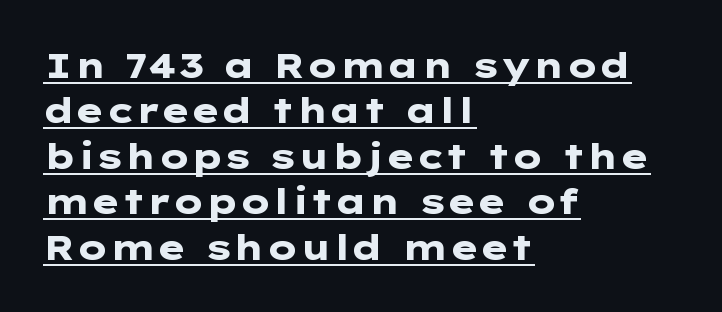
Q: Is the text bold? A: Yes.
Q: Is the text italic (slanted)? A: No, it is upright.
Q: Is the typeface a serif or a sans-serif typeface? A: Sans-serif.
Q: Is the text underlined? A: Yes.
Q: How is the paragraph aligned? A: Left-aligned.
Q: Is the spacing between letters normal or unusually wide? A: Normal.
Q: Is the spacing between lines tight, normal or loose? A: Normal.
Q: Width (condensed, normal, or wide)? A: Wide.
Q: Stroke contrast? A: Low.
Q: x-height? A: Medium.
